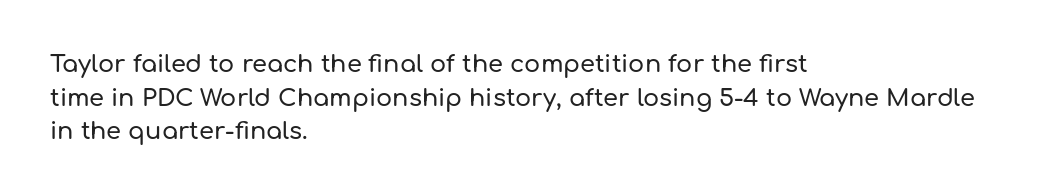
The image shows 24 px text type, upright; set left-aligned, normal line spacing (1.4x), normal letter spacing, not underlined.
